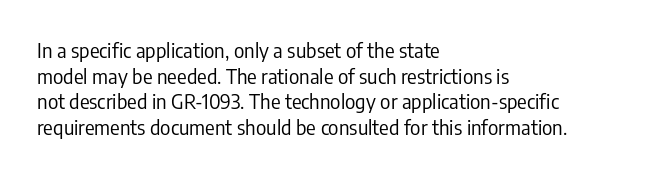
Q: Is the text bold? A: No.
Q: Is the text italic (slanted)? A: No, it is upright.
Q: Is the text underlined? A: No.
Q: How is the paragraph aligned? A: Left-aligned.
Q: Is the spacing between letters normal or unusually wide? A: Normal.
Q: Is the spacing between lines tight, normal or loose? A: Normal.
